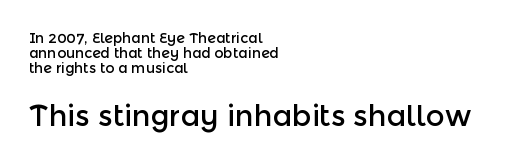
Q: Is the text italic (slanted)? A: No, it is upright.
Q: Is the typeface a serif or a sans-serif typeface? A: Sans-serif.
Q: Is the text underlined? A: No.
Q: How is the paragraph aligned? A: Left-aligned.
Q: Is the spacing between letters normal or unusually wide? A: Normal.
Q: Is the spacing between lines tight, normal or loose? A: Tight.
Q: Which block of text is set in a larger size, the first (top) or the second (bottom)? A: The second (bottom) one.
Q: Width (condensed, normal, or wide)? A: Normal.
Q: x-height? A: Medium.
Q: Monospaced? A: No.
